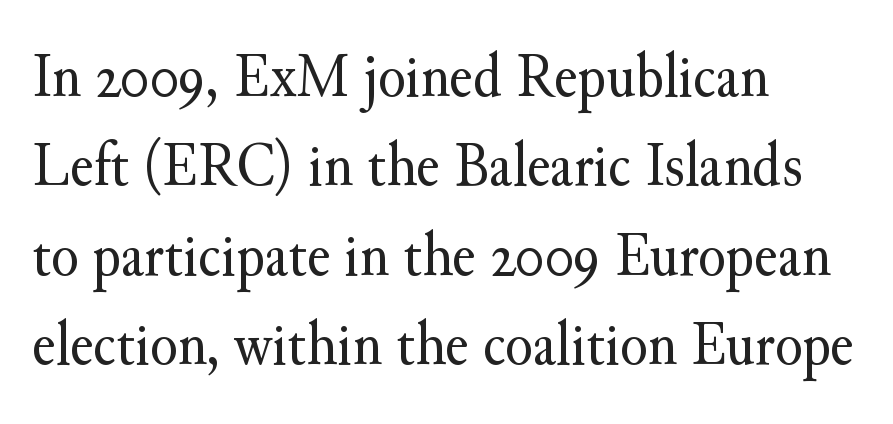
The image shows 63 px regular-weight serif type, upright; set left-aligned, normal line spacing (1.42x), normal letter spacing, not underlined; medium stroke contrast and a small x-height.
